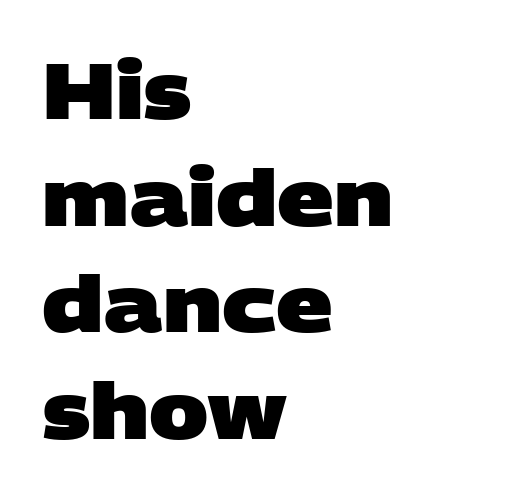
{"serif": "no", "bold": "yes", "weight": "heavy", "width": "wide", "stroke_contrast": "low", "x_height": "large", "monospaced": "no", "underline": "no", "align": "left", "line_spacing": "normal", "line_spacing_ratio": 1.35, "letter_spacing": "normal", "letter_spacing_em": 0.0, "glyph_px": 79}
